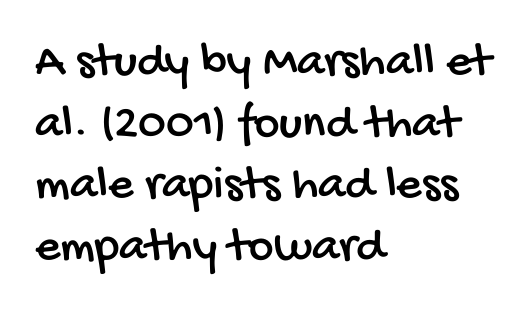
Unlike a traditional serif, this face leaves its strokes unadorned. Has an underline been added? It has not. There is no visible air inserted between adjacent glyphs. A typesetter would call this proportional, since set widths differ per character. Casual observation: everything's shoved over to the left.
